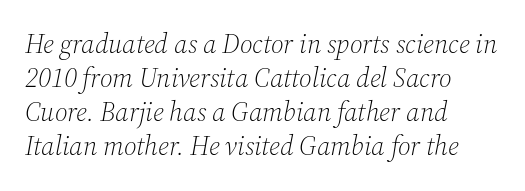
A classic flush-left, rag-right setting is used for this passage. Italic? Definitely — the glyphs are oblique. The space beneath each line is pristine and unruled. The rendering uses a moderate line-height, typical for paragraphs. Heft: none added — not bold.
